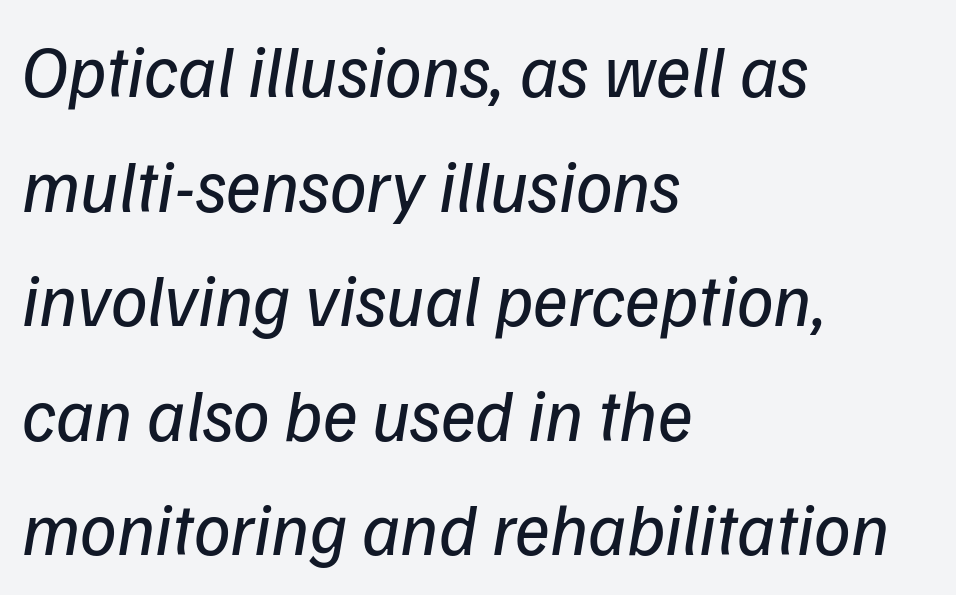
Q: Is the text bold? A: No.
Q: Is the text italic (slanted)? A: Yes, it leans right by about 9 degrees.
Q: Is the text underlined? A: No.
Q: How is the paragraph aligned? A: Left-aligned.
Q: Is the spacing between letters normal or unusually wide? A: Normal.
Q: Is the spacing between lines tight, normal or loose? A: Normal.
Q: Width (condensed, normal, or wide)? A: Normal.
Q: Stroke contrast? A: Low.
Q: x-height? A: Medium.
Q: Monospaced? A: No.
